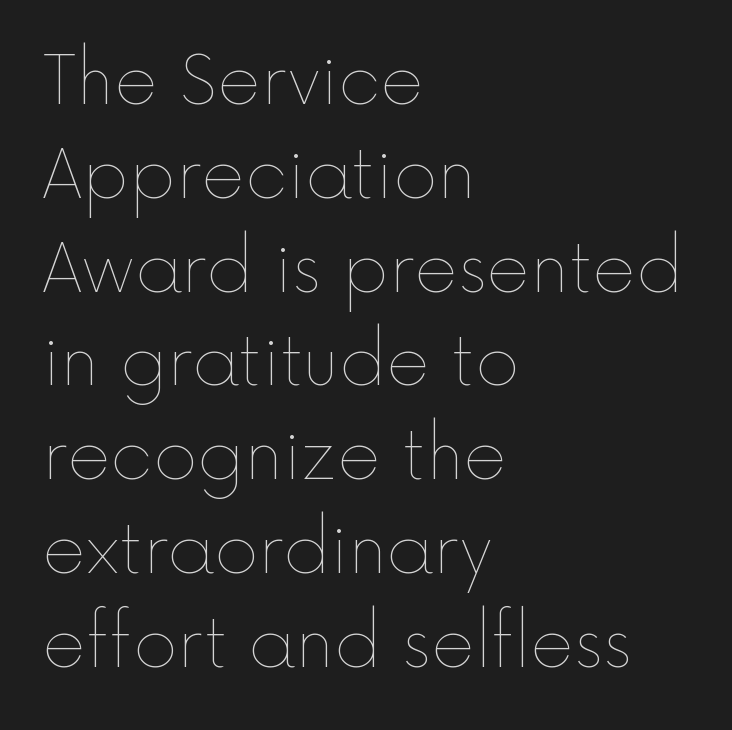
Q: Is the text bold? A: No.
Q: Is the text italic (slanted)? A: No, it is upright.
Q: Is the text underlined? A: No.
Q: How is the paragraph aligned? A: Left-aligned.
Q: Is the spacing between letters normal or unusually wide? A: Normal.
Q: Is the spacing between lines tight, normal or loose? A: Normal.
Q: Width (condensed, normal, or wide)? A: Normal.
Q: x-height? A: Medium.
Q: Monospaced? A: No.
